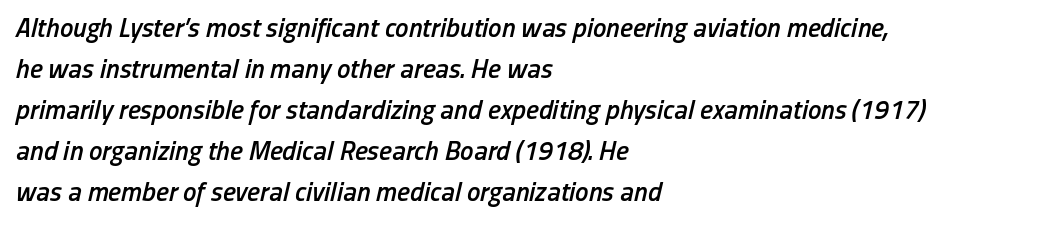
{"italic": "yes", "lean": "right", "slant_degrees": 13, "bold": "semi", "underline": "no", "align": "left", "line_spacing": "normal", "line_spacing_ratio": 1.52, "letter_spacing": "normal", "letter_spacing_em": 0.0, "glyph_px": 27}
